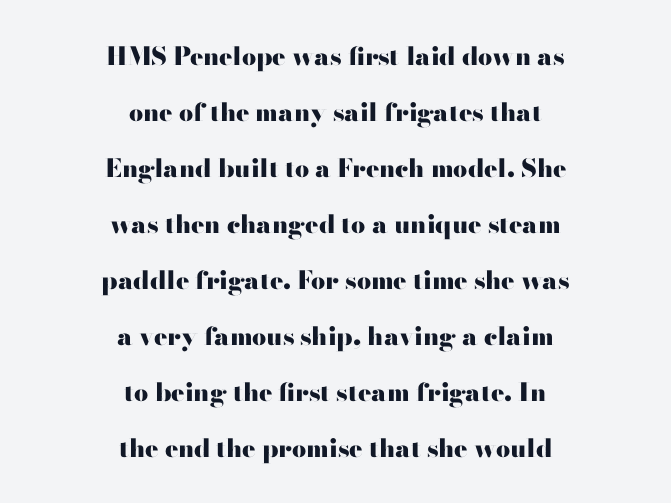
The passage shown is emphatically bold. Decoration check: the copy has no underline. You could fit nearly another row in the gap between these rows. A typesetter would call this zero additional tracking.
